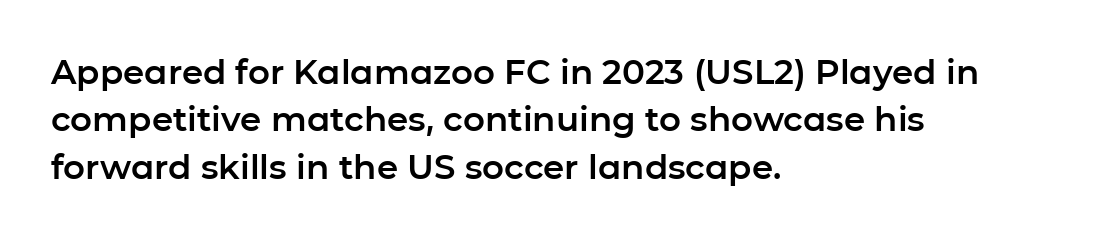
{"serif": "no", "italic": "no", "width": "normal", "stroke_contrast": "low", "x_height": "medium", "monospaced": "no", "underline": "no", "align": "left", "line_spacing": "normal", "line_spacing_ratio": 1.39, "letter_spacing": "normal", "letter_spacing_em": 0.0, "glyph_px": 34}
